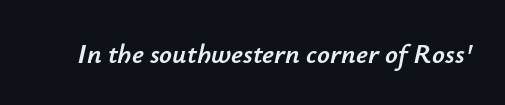
The image shows 28 px text type, italic (leaning right); set normal letter spacing, not underlined; low stroke contrast and a small x-height.
